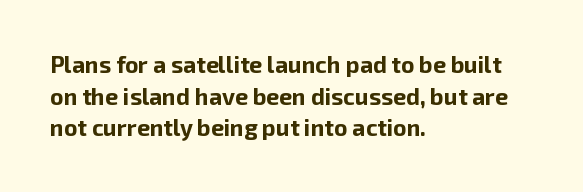
The image shows 23 px bold type, upright; set left-aligned, normal line spacing (1.38x), normal letter spacing, not underlined.
